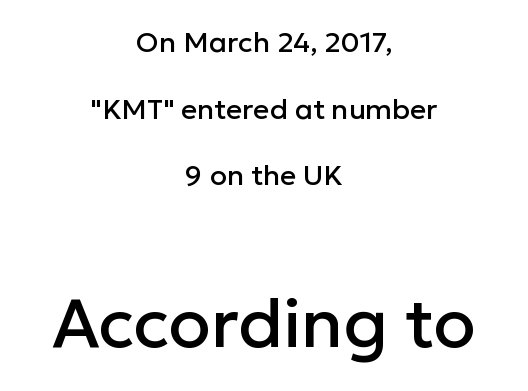
Observe the ordinary spacing: letters are neighbours, not strangers. Visually, the bottom section dominates because its glyphs are scaled up. Ordinary non-slanted type is in use. Does the copy run flush right? No — it is centered line by line. Any mark beneath the type? The region is blank.
